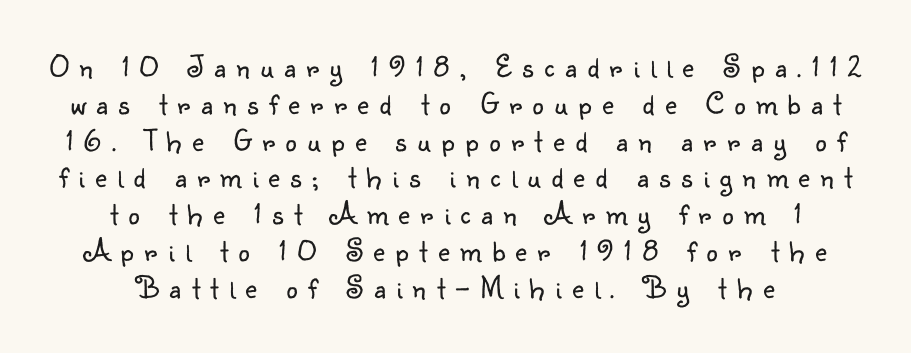
{"serif": "no", "italic": "no", "bold": "no", "weight": "light", "width": "normal", "stroke_contrast": "low", "x_height": "small", "monospaced": "no", "underline": "no", "align": "center", "line_spacing": "tight", "line_spacing_ratio": 1.15, "letter_spacing": "wide", "letter_spacing_em": 0.33, "glyph_px": 32}
